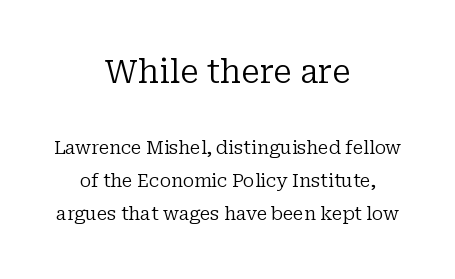
{"serif": "yes", "italic": "no", "bold": "no", "weight": "regular", "width": "normal", "stroke_contrast": "low", "x_height": "medium", "monospaced": "no", "underline": "no", "align": "center", "line_spacing_ratio": 1.83, "letter_spacing": "normal", "letter_spacing_em": 0.0, "larger_block": "first", "size_ratio": 1.78, "glyph_px": 32}
